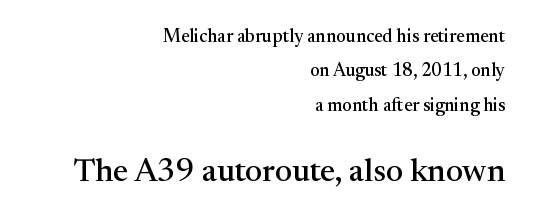
The image shows 32 px serif type, upright; set right-aligned, loose line spacing (1.91x), normal letter spacing, not underlined; the second (bottom) block is 1.78x larger; medium stroke contrast and a medium x-height.
